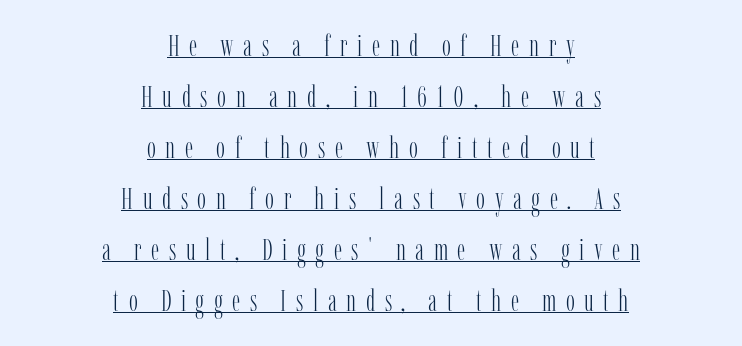
Q: Is the text bold? A: No.
Q: Is the text italic (slanted)? A: No, it is upright.
Q: Is the typeface a serif or a sans-serif typeface? A: Serif.
Q: Is the text underlined? A: Yes.
Q: How is the paragraph aligned? A: Centered.
Q: Is the spacing between letters normal or unusually wide? A: Unusually wide.
Q: Is the spacing between lines tight, normal or loose? A: Normal.
Q: Width (condensed, normal, or wide)? A: Condensed.
Q: Stroke contrast? A: Low.
Q: x-height? A: Medium.
Q: Monospaced? A: No.
